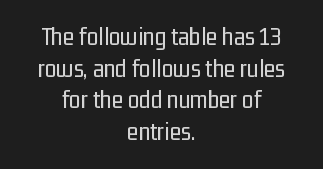
The compositor balanced each line on the midline. The strokes carry an ordinary text weight at most. Honestly, there is no underline to notice here at all. Standard letterfit; no display-style spreading of the glyphs. The lettering stays uniformly vertical, giving the passage a roman look.
